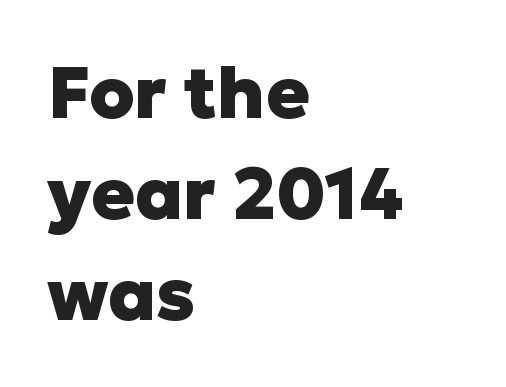
Q: Is the text bold? A: Yes.
Q: Is the text italic (slanted)? A: No, it is upright.
Q: Is the typeface a serif or a sans-serif typeface? A: Sans-serif.
Q: Is the text underlined? A: No.
Q: How is the paragraph aligned? A: Left-aligned.
Q: Is the spacing between letters normal or unusually wide? A: Normal.
Q: Is the spacing between lines tight, normal or loose? A: Normal.
Q: Width (condensed, normal, or wide)? A: Normal.
Q: Stroke contrast? A: Low.
Q: x-height? A: Medium.
Q: Monospaced? A: No.
